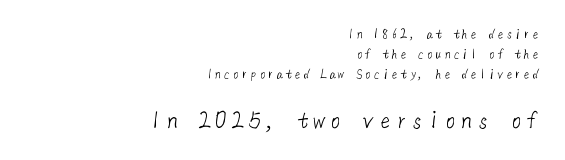
Horizontally, the lines are justified to the trailing edge only. Vertical stems look standard width or narrower in stroke. Baseline-to-baseline distance is the conventional proportion of letter height. Glance below the letters and you will spot only blank space. Reading top to bottom, the characters get bigger at the block break.
